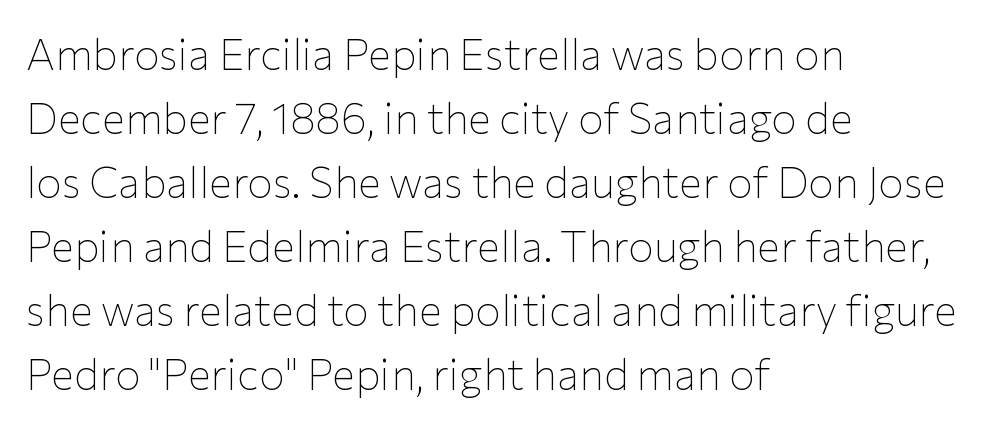
The image shows 43 px thin sans-serif type, upright; set left-aligned, normal line spacing (1.49x), normal letter spacing, not underlined; low stroke contrast and a medium x-height.
